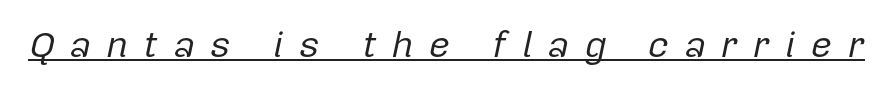
The image shows 37 px regular-weight type, italic (leaning right); set unusually wide letter spacing (+0.41 em), underlined; low stroke contrast and a medium x-height.
